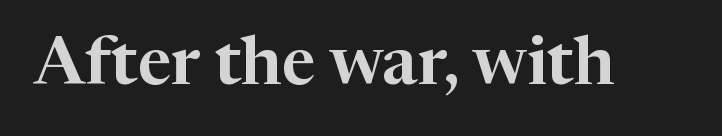
Bare-footed words on every line. The font family rendered here belongs to the serif group. The tracking reads as untouched default to a designer's eye. Designer's note — italics off, roman on. Here the designer chose a conventional face with non-uniform glyph widths.
